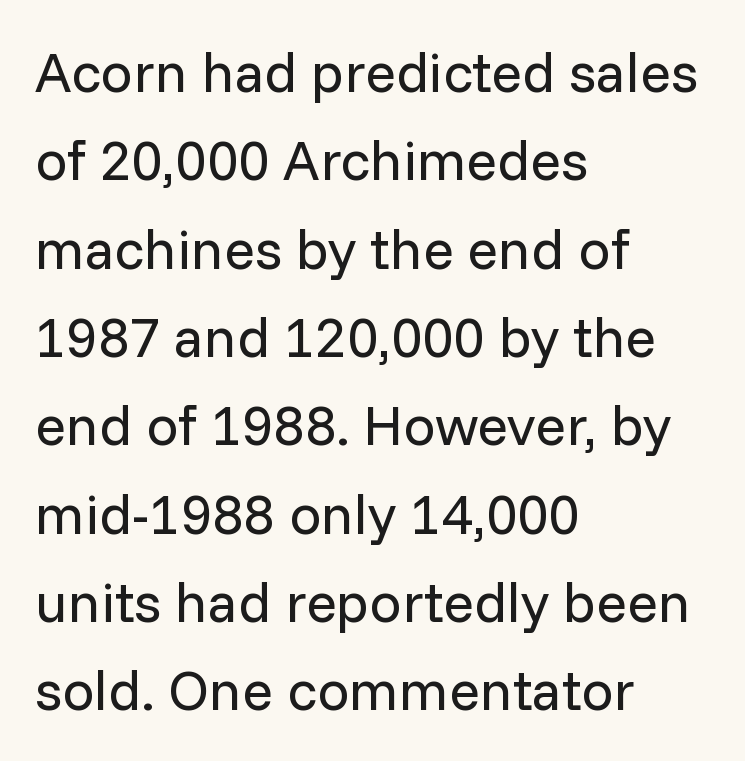
Q: Is the text bold? A: No.
Q: Is the text italic (slanted)? A: No, it is upright.
Q: Is the typeface a serif or a sans-serif typeface? A: Sans-serif.
Q: Is the text underlined? A: No.
Q: How is the paragraph aligned? A: Left-aligned.
Q: Is the spacing between letters normal or unusually wide? A: Normal.
Q: Is the spacing between lines tight, normal or loose? A: Normal.
Q: Width (condensed, normal, or wide)? A: Normal.
Q: Stroke contrast? A: Low.
Q: x-height? A: Medium.
Q: Monospaced? A: No.
